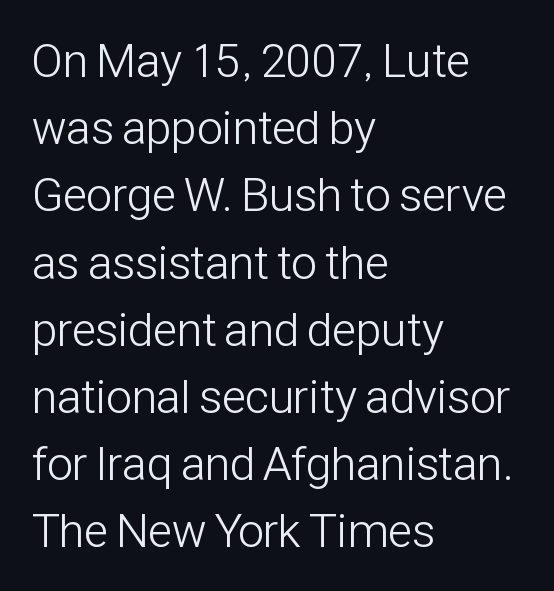
{"serif": "no", "italic": "no", "bold": "no", "weight": "light", "width": "condensed", "stroke_contrast": "low", "x_height": "medium", "monospaced": "no", "underline": "no", "align": "left", "line_spacing": "normal", "line_spacing_ratio": 1.43, "letter_spacing": "normal", "letter_spacing_em": 0.0, "glyph_px": 47}
